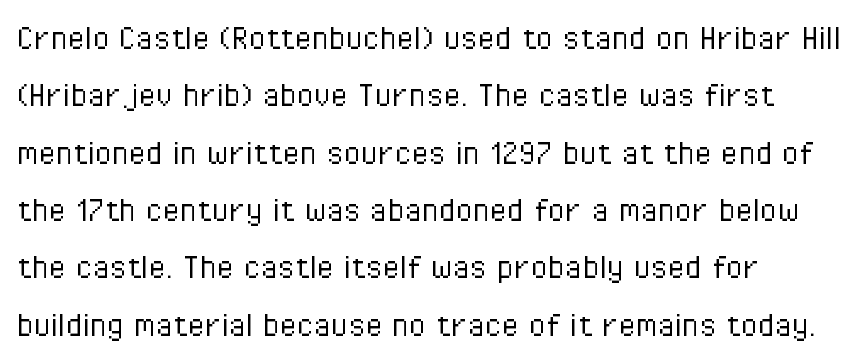
{"serif": "no", "italic": "no", "bold": "no", "weight": "light", "width": "condensed", "stroke_contrast": "low", "x_height": "medium", "monospaced": "no", "underline": "no", "line_spacing": "normal", "line_spacing_ratio": 1.47, "letter_spacing": "normal", "letter_spacing_em": 0.0, "glyph_px": 39}
